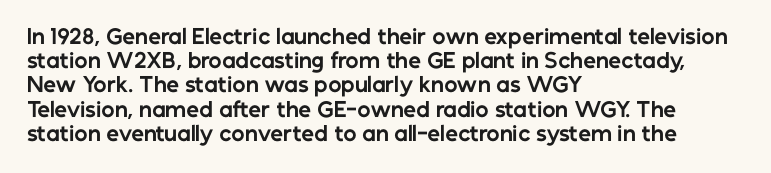
The image shows 20 px bold type, upright; set left-aligned, line spacing 1.21x, normal letter spacing, not underlined.
